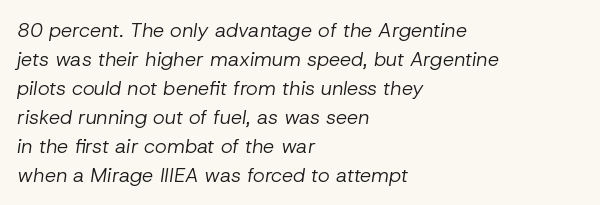
{"italic": "yes", "lean": "right", "slant_degrees": 8, "bold": "no", "underline": "no", "align": "left", "line_spacing": "normal", "line_spacing_ratio": 1.45, "letter_spacing": "normal", "letter_spacing_em": 0.0, "glyph_px": 20}
